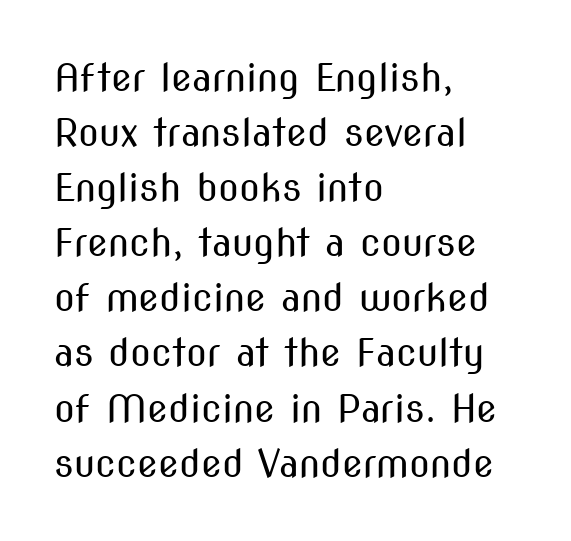
Check where the strokes stop: nothing finishes them off — pure sans. Italic? Not at all — the glyphs are vertical. The passage shown has conventional tracking throughout. No word sits above an underline. Stems here are at most as thick as an everyday book face. Is this a fixed-width face? No — the glyphs have proportional, varying widths.
